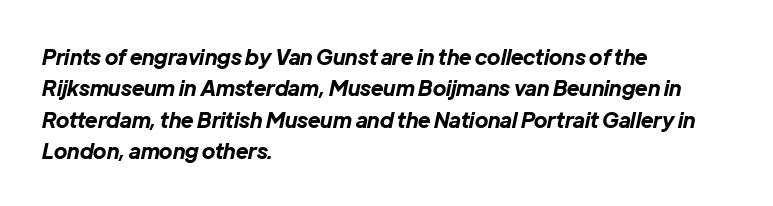
{"italic": "yes", "lean": "right", "slant_degrees": 12, "bold": "yes", "underline": "no", "align": "left", "line_spacing": "normal", "line_spacing_ratio": 1.49, "letter_spacing": "normal", "letter_spacing_em": 0.0, "glyph_px": 21}
